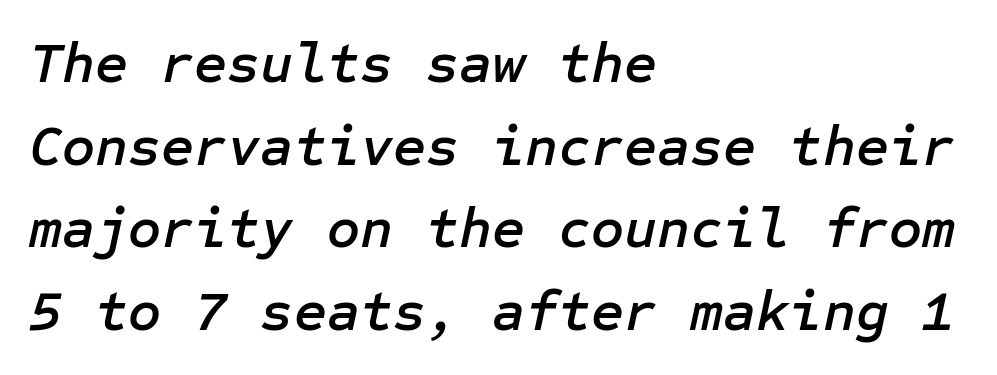
The image shows 57 px text type, italic (leaning right); set left-aligned, normal line spacing (1.45x), normal letter spacing, not underlined; low stroke contrast and a medium x-height.
